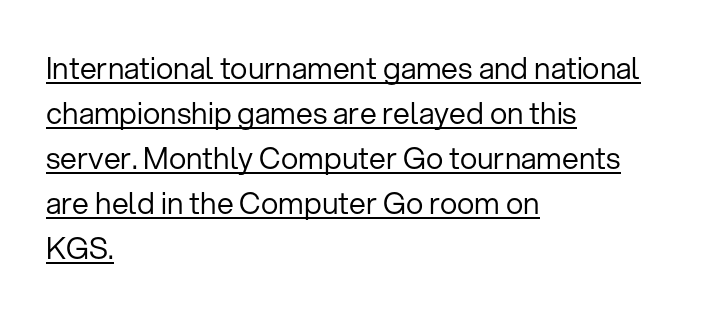
Q: Is the text bold? A: No.
Q: Is the text italic (slanted)? A: No, it is upright.
Q: Is the typeface a serif or a sans-serif typeface? A: Sans-serif.
Q: Is the text underlined? A: Yes.
Q: How is the paragraph aligned? A: Left-aligned.
Q: Is the spacing between letters normal or unusually wide? A: Normal.
Q: Is the spacing between lines tight, normal or loose? A: Normal.
Q: Width (condensed, normal, or wide)? A: Normal.
Q: Stroke contrast? A: Low.
Q: x-height? A: Medium.
Q: Monospaced? A: No.
